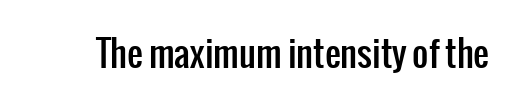
Q: Is the text italic (slanted)? A: No, it is upright.
Q: Is the typeface a serif or a sans-serif typeface? A: Sans-serif.
Q: Is the text underlined? A: No.
Q: Is the spacing between letters normal or unusually wide? A: Normal.
Q: Width (condensed, normal, or wide)? A: Condensed.
Q: Stroke contrast? A: Low.
Q: x-height? A: Medium.
Q: Monospaced? A: No.
